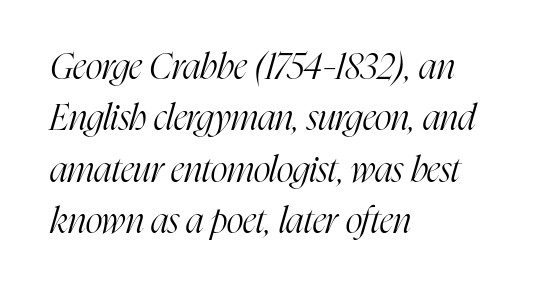
Q: Is the text bold? A: No.
Q: Is the text italic (slanted)? A: Yes, it leans right by about 16 degrees.
Q: Is the typeface a serif or a sans-serif typeface? A: Serif.
Q: Is the text underlined? A: No.
Q: How is the paragraph aligned? A: Left-aligned.
Q: Is the spacing between letters normal or unusually wide? A: Normal.
Q: Is the spacing between lines tight, normal or loose? A: Normal.
Q: Width (condensed, normal, or wide)? A: Condensed.
Q: Stroke contrast? A: High.
Q: x-height? A: Medium.
Q: Monospaced? A: No.
